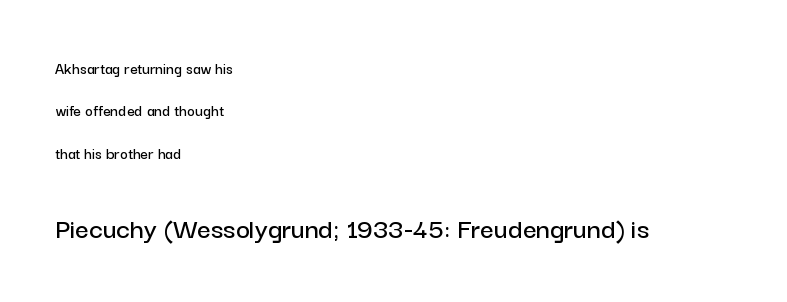
{"serif": "no", "italic": "no", "width": "normal", "stroke_contrast": "low", "x_height": "medium", "monospaced": "no", "underline": "no", "align": "left", "line_spacing": "loose", "line_spacing_ratio": 2.49, "letter_spacing": "normal", "letter_spacing_em": 0.0, "larger_block": "second", "size_ratio": 1.76, "glyph_px": 30}
